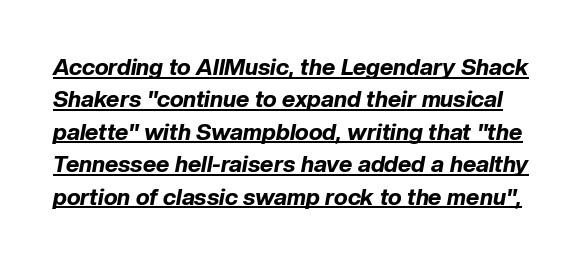
The rendered words wear a rule along their underside. Compared with typical body copy, the letter spacing here is the same. Looking at the ascenders, they clearly lean. The lines sit at an ordinary, default distance from one another. Weight check: bold — yes, fully.
